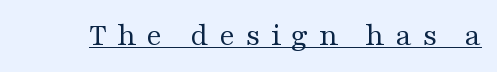
The image shows 32 px regular-weight, wide serif type, upright; set unusually wide letter spacing (+0.32 em), underlined; medium stroke contrast and a medium x-height.
